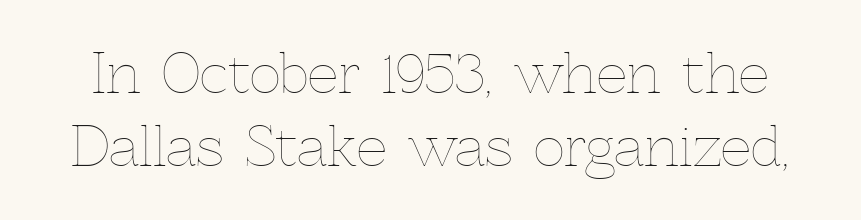
{"italic": "no", "bold": "no", "weight": "thin", "width": "normal", "x_height": "medium", "monospaced": "no", "underline": "no", "line_spacing": "normal", "line_spacing_ratio": 1.35, "letter_spacing": "normal", "letter_spacing_em": 0.0, "glyph_px": 54}
